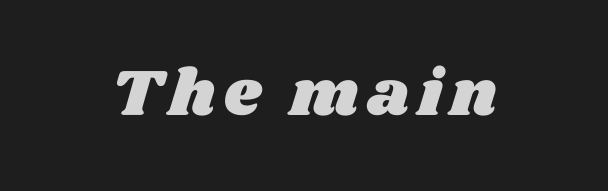
The image shows 66 px wide type; set not underlined; medium stroke contrast and a large x-height.
